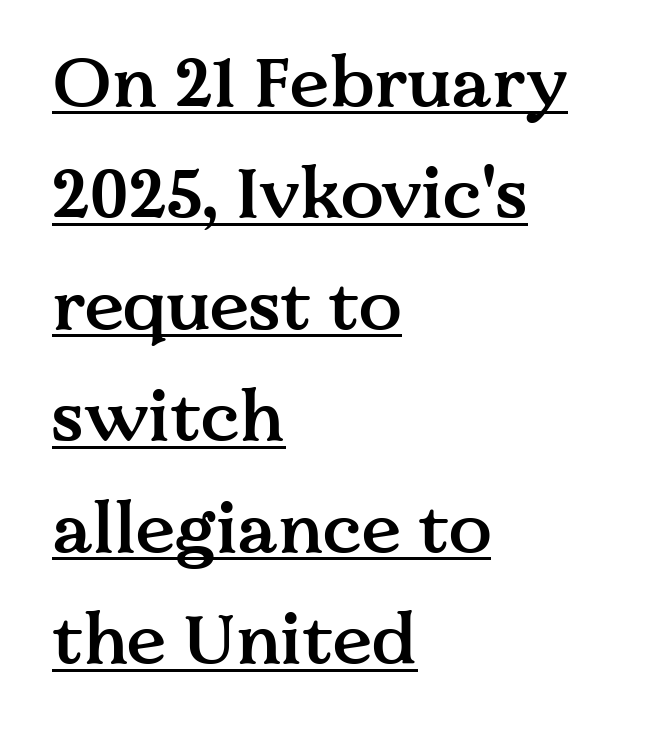
Q: Is the text bold? A: Semi-bold.
Q: Is the text italic (slanted)? A: No, it is upright.
Q: Is the typeface a serif or a sans-serif typeface? A: Serif.
Q: Is the text underlined? A: Yes.
Q: How is the paragraph aligned? A: Left-aligned.
Q: Is the spacing between letters normal or unusually wide? A: Normal.
Q: Is the spacing between lines tight, normal or loose? A: Normal.
Q: Width (condensed, normal, or wide)? A: Normal.
Q: Stroke contrast? A: Medium.
Q: x-height? A: Medium.
Q: Monospaced? A: No.
